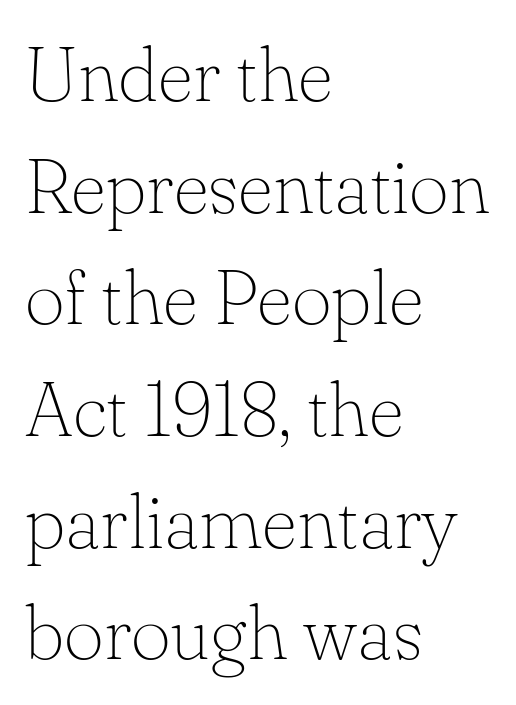
The image shows 77 px thin serif type, upright; set left-aligned, normal line spacing (1.45x), normal letter spacing, not underlined; low stroke contrast and a small x-height.
